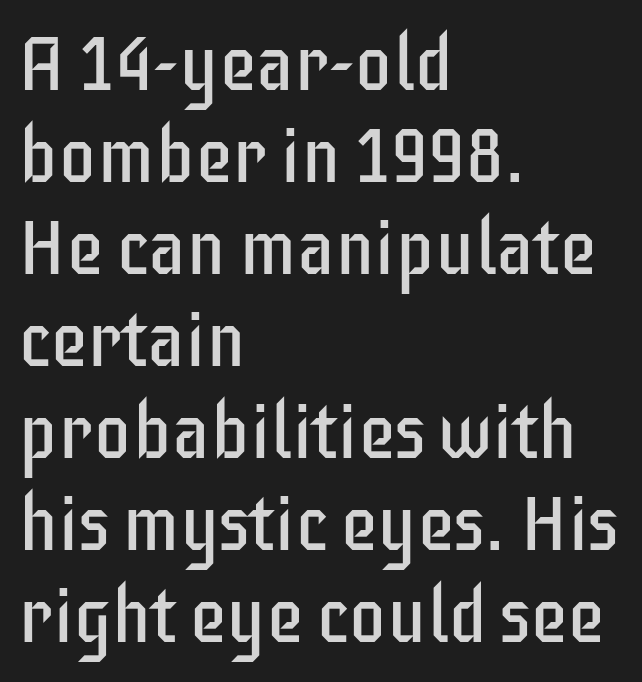
The image shows 76 px regular-weight, condensed sans-serif type, upright; set left-aligned, line spacing 1.21x, normal letter spacing, not underlined; low stroke contrast and a large x-height.
